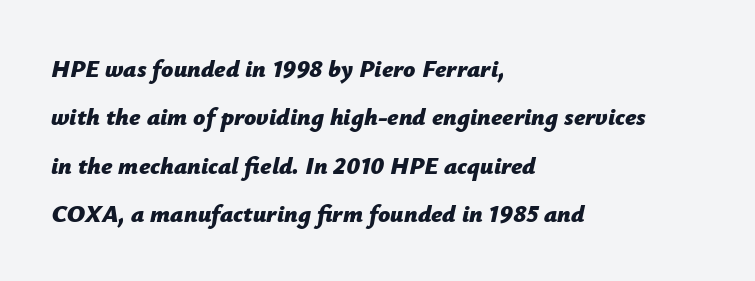
Q: Is the text bold? A: Yes.
Q: Is the text italic (slanted)? A: Yes, it leans right by about 12 degrees.
Q: Is the text underlined? A: No.
Q: How is the paragraph aligned? A: Left-aligned.
Q: Is the spacing between letters normal or unusually wide? A: Normal.
Q: Is the spacing between lines tight, normal or loose? A: Loose.
